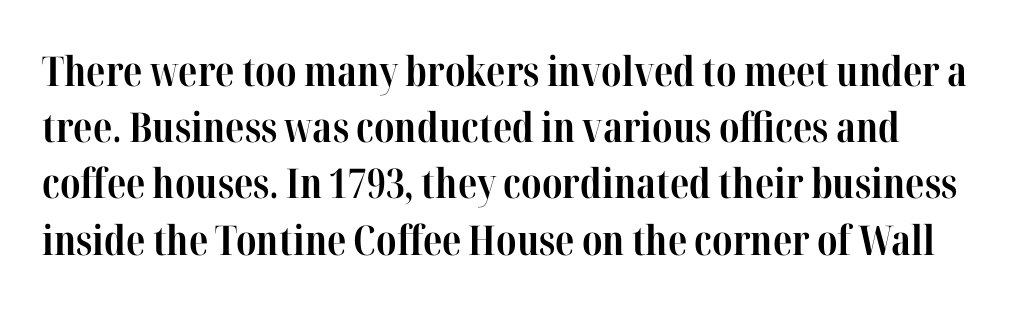
Posture: straight, roman, zero tilt. Leading matches the norm, producing a regular column. A full-strength bold gives these letters their thick strokes. A bare baseline throughout the passage. Spacing verdict: proportional, widths tailored to each character.
